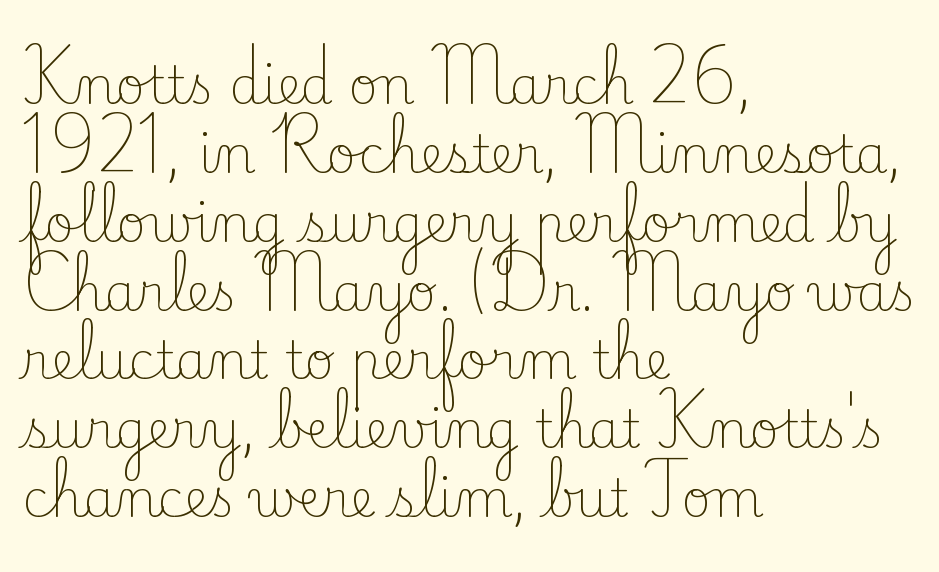
The designer went with a serif here, giving each stem small feet. The rows are spaced the way most documents space them. A classic flush-left, rag-right setting is used for this passage. Italic: no, the glyphs are upright roman.
